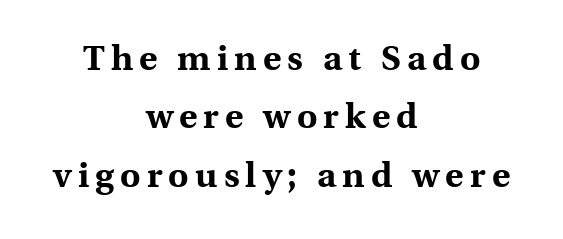
Here the designer chose a conventional face with non-uniform glyph widths. Unlike a clean sans, this face finishes its strokes with serifs. Is there any slant? The stems are plumb. The glyphs are unaccompanied by any horizontal stroke below them. Typeset on center — no edge is straight.
